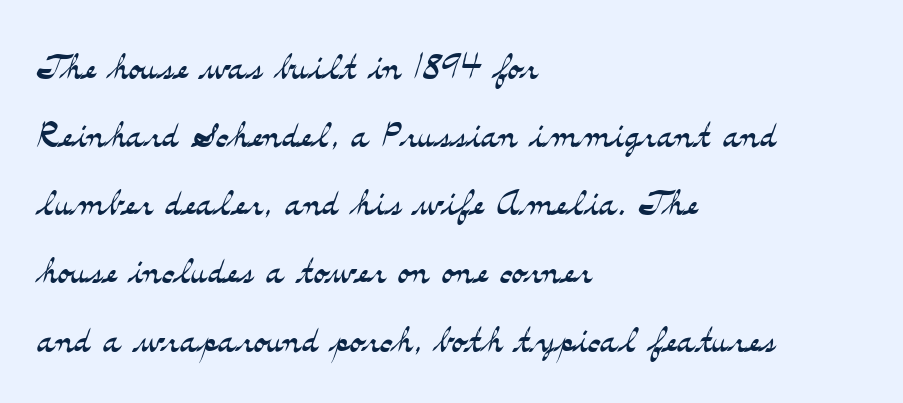
Looks like regular typesetting: each glyph gets only the width it needs. Each stroke keeps to a modest, everyday thickness or less. What's the leading like? Ordinary, nothing unusual. Classification — serif.
